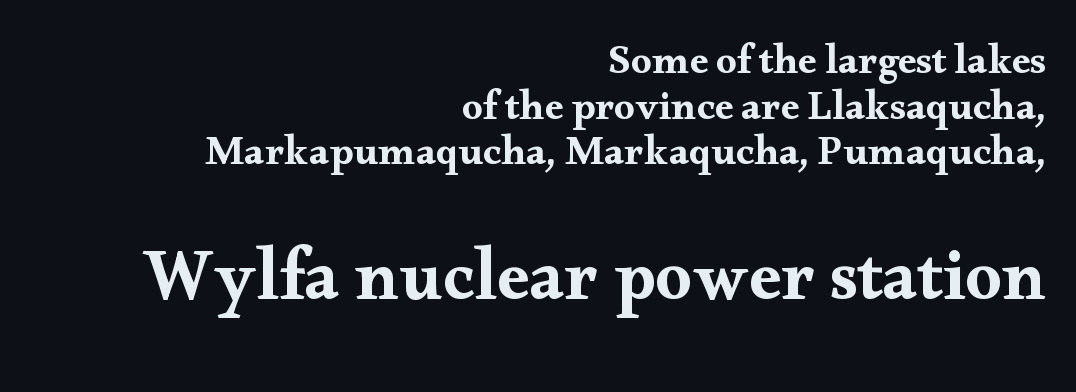
Q: Is the text italic (slanted)? A: No, it is upright.
Q: Is the typeface a serif or a sans-serif typeface? A: Serif.
Q: Is the text underlined? A: No.
Q: How is the paragraph aligned? A: Right-aligned.
Q: Is the spacing between letters normal or unusually wide? A: Normal.
Q: Is the spacing between lines tight, normal or loose? A: Tight.
Q: Which block of text is set in a larger size, the first (top) or the second (bottom)? A: The second (bottom) one.
Q: Width (condensed, normal, or wide)? A: Wide.
Q: Stroke contrast? A: Medium.
Q: x-height? A: Small.
Q: Monospaced? A: No.
